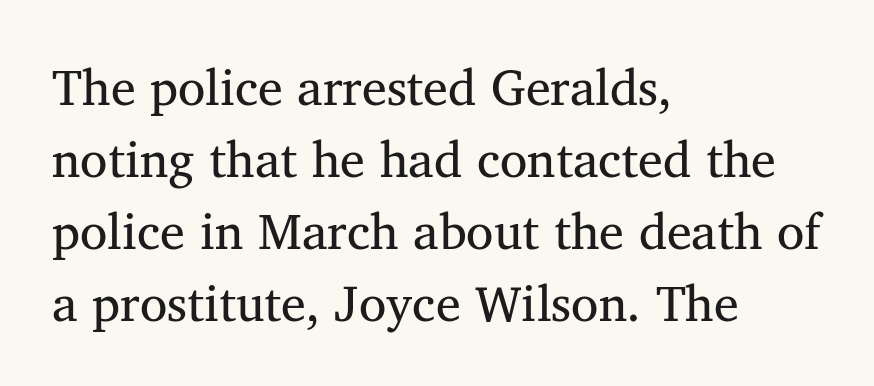
The image shows 50 px regular-weight serif type, upright; set left-aligned, normal line spacing (1.44x), normal letter spacing, not underlined; medium stroke contrast and a medium x-height.
